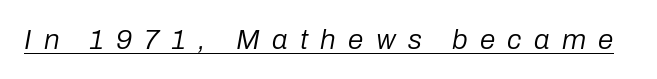
Q: Is the text bold? A: No.
Q: Is the text italic (slanted)? A: Yes, it leans right by about 10 degrees.
Q: Is the text underlined? A: Yes.
Q: Is the spacing between letters normal or unusually wide? A: Unusually wide.
Q: Width (condensed, normal, or wide)? A: Normal.
Q: Stroke contrast? A: Low.
Q: x-height? A: Medium.
Q: Monospaced? A: No.
